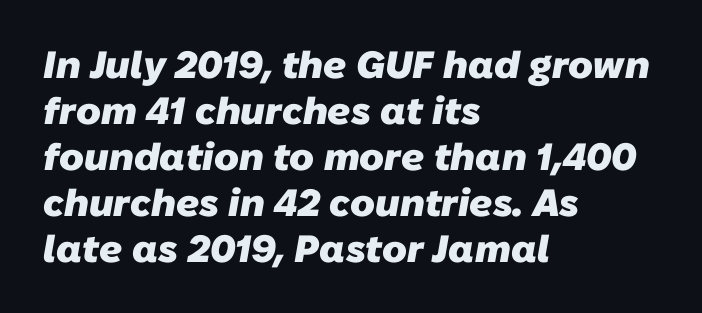
{"serif": "no", "bold": "yes", "weight": "heavy", "width": "normal", "stroke_contrast": "low", "x_height": "medium", "monospaced": "no", "underline": "no", "align": "left", "line_spacing_ratio": 1.21, "letter_spacing": "normal", "letter_spacing_em": 0.0, "glyph_px": 38}
